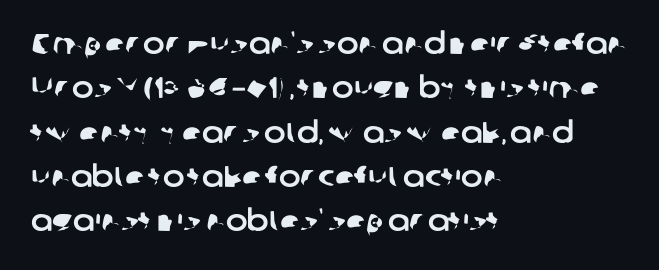
Q: Is the typeface a serif or a sans-serif typeface? A: Sans-serif.
Q: Is the text underlined? A: No.
Q: How is the paragraph aligned? A: Left-aligned.
Q: Is the spacing between letters normal or unusually wide? A: Normal.
Q: Is the spacing between lines tight, normal or loose? A: Normal.
Q: Width (condensed, normal, or wide)? A: Normal.
Q: Stroke contrast? A: Low.
Q: x-height? A: Medium.
Q: Monospaced? A: No.
